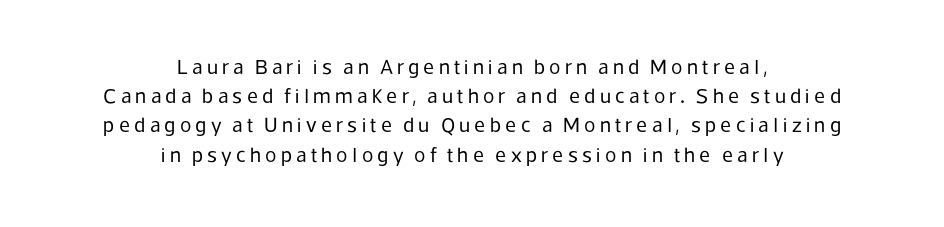
{"italic": "no", "bold": "no", "underline": "no", "align": "center", "line_spacing": "normal", "line_spacing_ratio": 1.39, "letter_spacing": "wide", "letter_spacing_em": 0.2, "glyph_px": 21}
